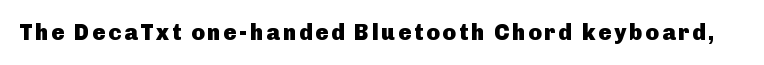
{"italic": "no", "bold": "yes", "underline": "no", "glyph_px": 22}
